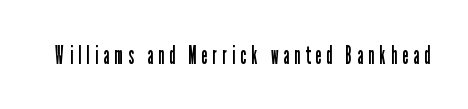
{"italic": "no", "bold": "no", "underline": "no", "letter_spacing": "wide", "letter_spacing_em": 0.22, "glyph_px": 25}
